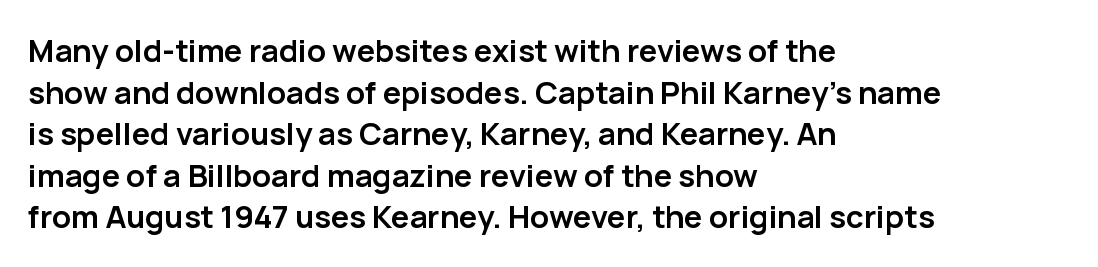
{"serif": "no", "italic": "no", "bold": "yes", "weight": "semibold", "width": "normal", "stroke_contrast": "low", "x_height": "medium", "monospaced": "no", "underline": "no", "align": "left", "line_spacing": "normal", "line_spacing_ratio": 1.34, "letter_spacing": "normal", "letter_spacing_em": 0.0, "glyph_px": 31}
